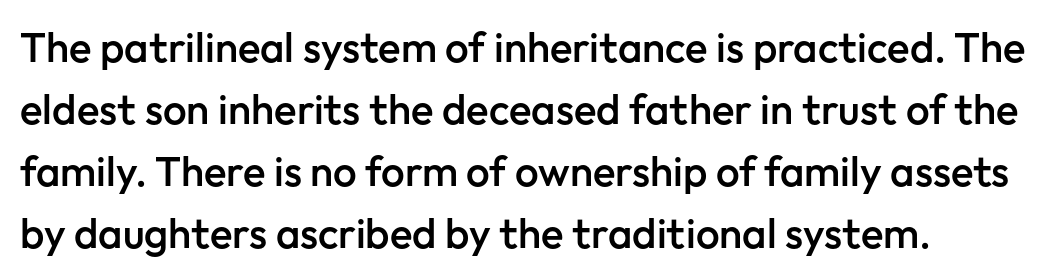
Do the characters align in a grid? No, the font is proportional. Semibold letterforms, between regular and bold. No word sits above an underline. If you drew a line through each stem, it would be perfectly vertical.
